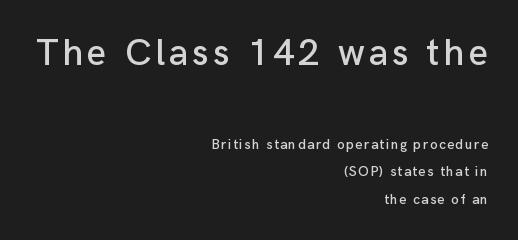
The image shows 38 px sans-serif type, upright; set right-aligned, loose line spacing (1.98x), not underlined; the first (top) block is 2.71x larger; low stroke contrast and a medium x-height.
